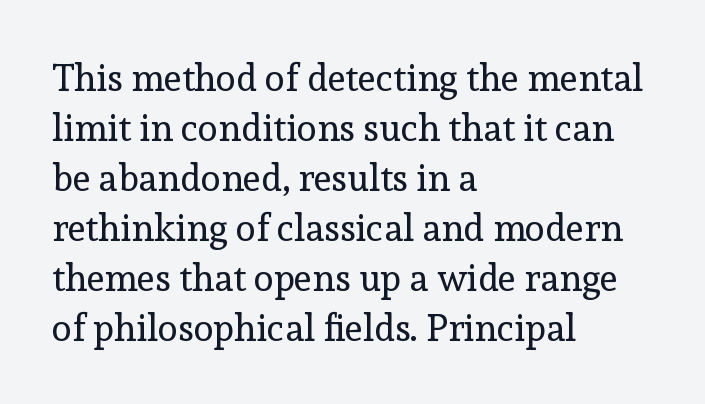
The face used here is rendered with its standard letterfit. Stems here are at most as thick as an everyday book face. Does the copy run flush right? No — it runs flush left. These lines are rendered in a variable-pitch font. The lettering stays uniformly vertical, giving the passage a roman look. Words float on clear page, feet unadorned.
